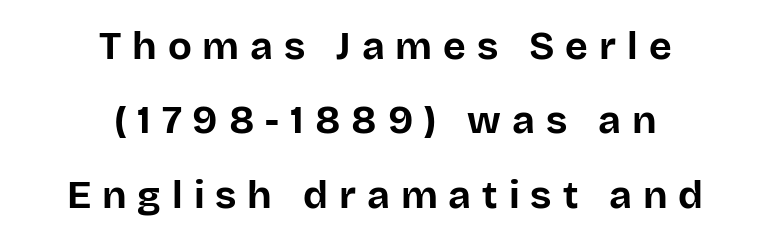
Serifs: no, the terminals of the letterforms are clean. Typographic density is high because the face is bold. Letters rest on an invisible, unmarked baseline. Looks like regular typesetting: each glyph gets only the width it needs. Widely set lines give the paragraph a tall, airy silhouette. Every character sits straight up, as roman type does.
